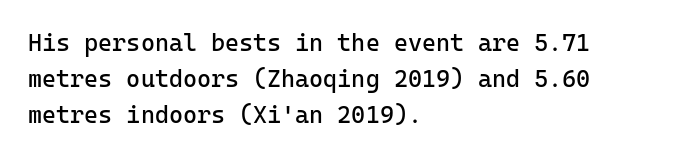
The image shows 24 px text type, upright; set left-aligned, normal line spacing (1.5x), normal letter spacing, not underlined.
